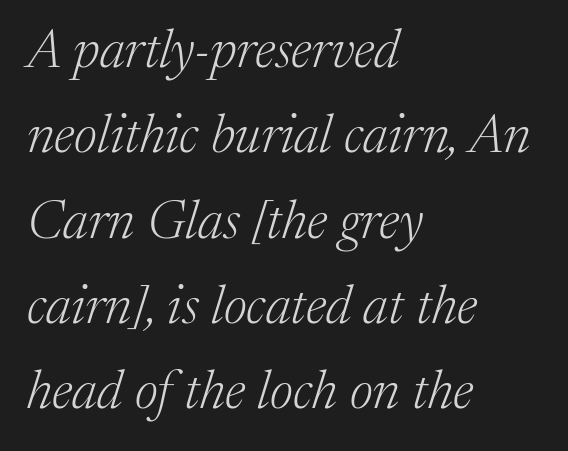
The image shows 54 px light serif type, italic (leaning right); set left-aligned, normal line spacing (1.58x), normal letter spacing, not underlined; medium stroke contrast and a medium x-height.
